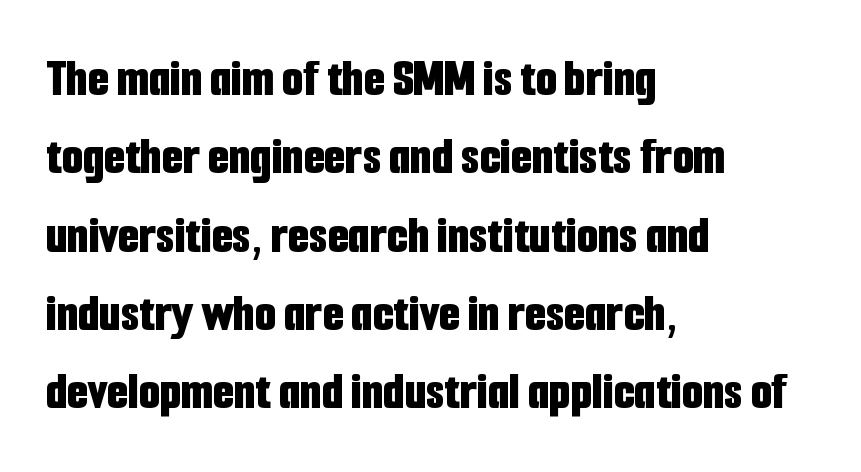
Descenders hang freely into open space. Typographic density is high because the face is bold. Where is the straight margin? On the left. The passage shown is typed in a proportional face where columns would drift.
